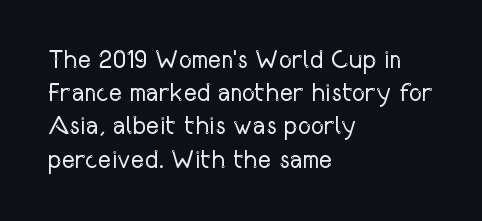
{"italic": "no", "bold": "no", "underline": "no", "align": "left", "line_spacing": "normal", "line_spacing_ratio": 1.33, "letter_spacing": "normal", "letter_spacing_em": 0.0, "glyph_px": 25}
